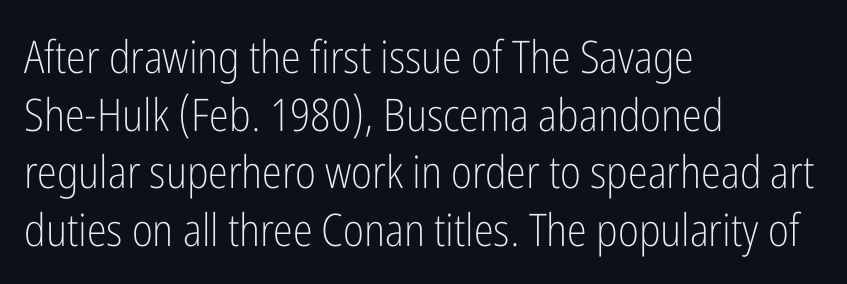
Examine the stroke ends and you'll find no serifs. Underlining? Definitely not there. Does extra space separate the letters? No, they use regular spacing. Horizontal bands of white between lines are of average thickness. The typeface has the unassuming heft of standard copy or less.
